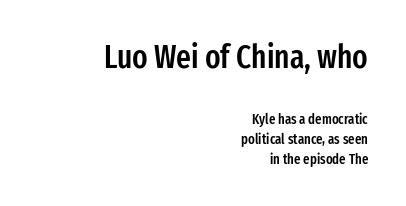
Letter spacing: default. The earlier block is typeset at a bigger size than the later block. Each letter keeps its own natural width here, so spacing adapts to shape. This is roman type, the default non-slanted kind. The characters display no serif detailing; their extremities are plain.
